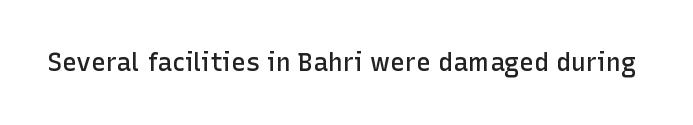
{"italic": "no", "bold": "semi", "underline": "no", "letter_spacing": "normal", "letter_spacing_em": 0.0, "glyph_px": 25}
